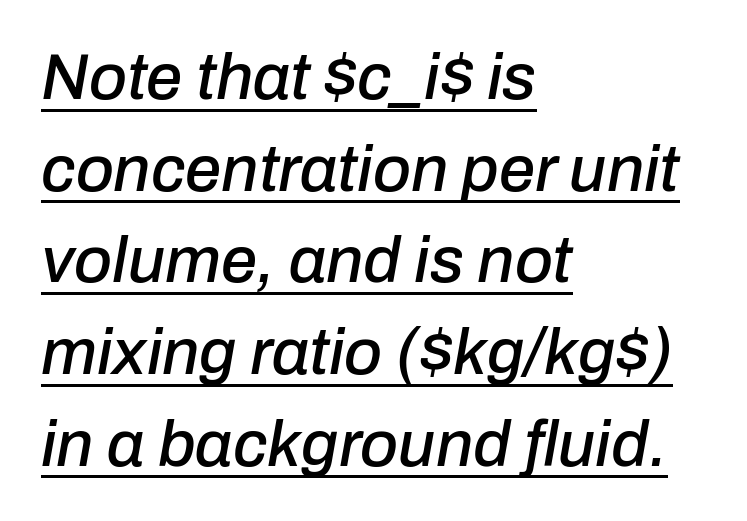
{"italic": "yes", "lean": "right", "slant_degrees": 10, "width": "normal", "stroke_contrast": "low", "x_height": "medium", "monospaced": "no", "underline": "yes", "align": "left", "line_spacing": "normal", "line_spacing_ratio": 1.41, "letter_spacing": "normal", "letter_spacing_em": 0.0, "glyph_px": 65}
